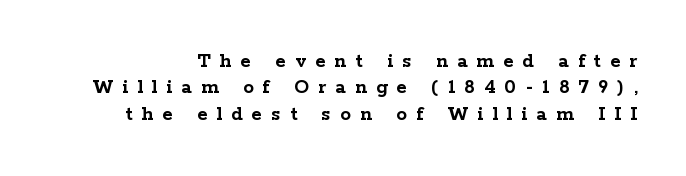
Q: Is the text bold? A: Yes.
Q: Is the text italic (slanted)? A: No, it is upright.
Q: Is the text underlined? A: No.
Q: Is the spacing between letters normal or unusually wide? A: Unusually wide.
Q: Is the spacing between lines tight, normal or loose? A: Normal.
